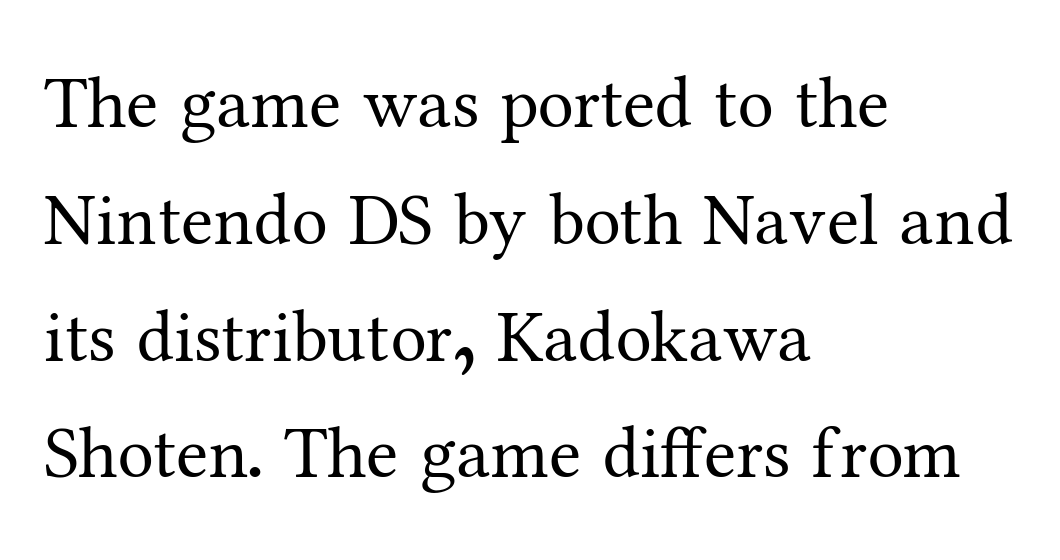
The image shows 73 px regular-weight serif type, upright; set left-aligned, normal line spacing (1.6x), normal letter spacing, not underlined; medium stroke contrast and a medium x-height.
